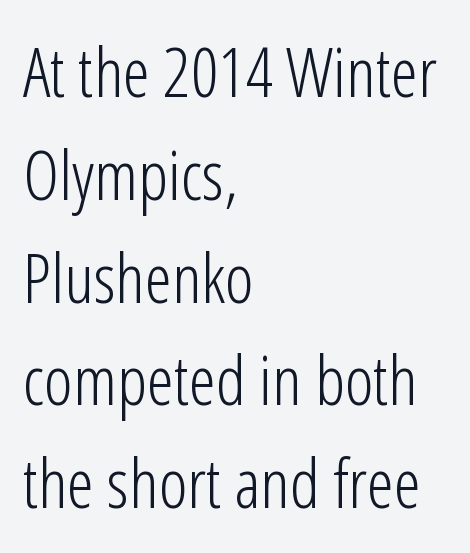
In terms of posture, this sample is upright. Successive baselines arrive at the customary interval. Characters follow at the spacing the type designer built in. The rendering uses natural spacing where letterforms have individual widths.
